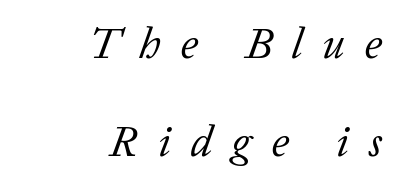
Q: Is the text bold? A: No.
Q: Is the text italic (slanted)? A: Yes, it leans right by about 20 degrees.
Q: Is the typeface a serif or a sans-serif typeface? A: Serif.
Q: Is the text underlined? A: No.
Q: How is the paragraph aligned? A: Right-aligned.
Q: Is the spacing between letters normal or unusually wide? A: Unusually wide.
Q: Is the spacing between lines tight, normal or loose? A: Loose.
Q: Width (condensed, normal, or wide)? A: Normal.
Q: Stroke contrast? A: Low.
Q: x-height? A: Medium.
Q: Monospaced? A: No.
